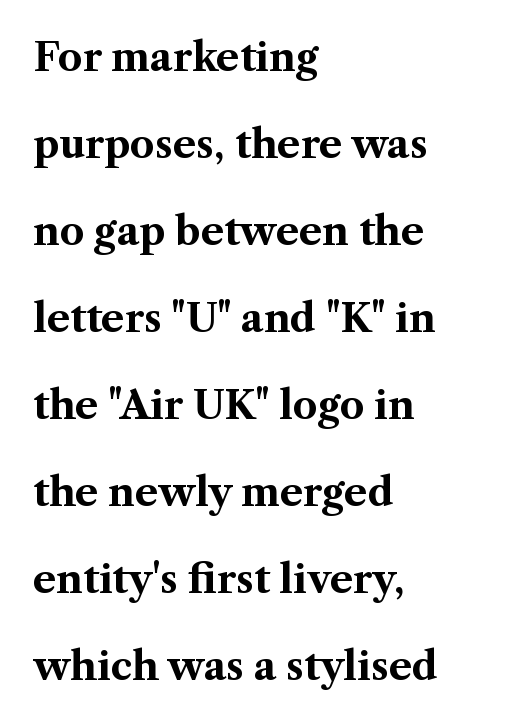
{"serif": "yes", "italic": "no", "bold": "yes", "weight": "bold", "width": "normal", "stroke_contrast": "medium", "x_height": "medium", "monospaced": "no", "underline": "no", "align": "left", "line_spacing": "loose", "line_spacing_ratio": 2.23, "letter_spacing": "normal", "letter_spacing_em": 0.0, "glyph_px": 39}
